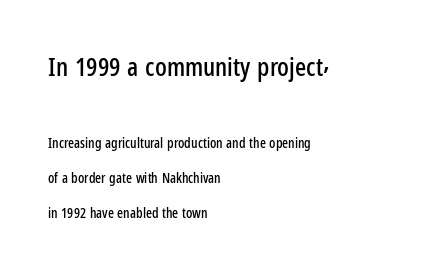
The image shows 26 px text type, upright; set left-aligned, loose line spacing (2.48x), normal letter spacing, not underlined; the first (top) block is 1.86x larger.
